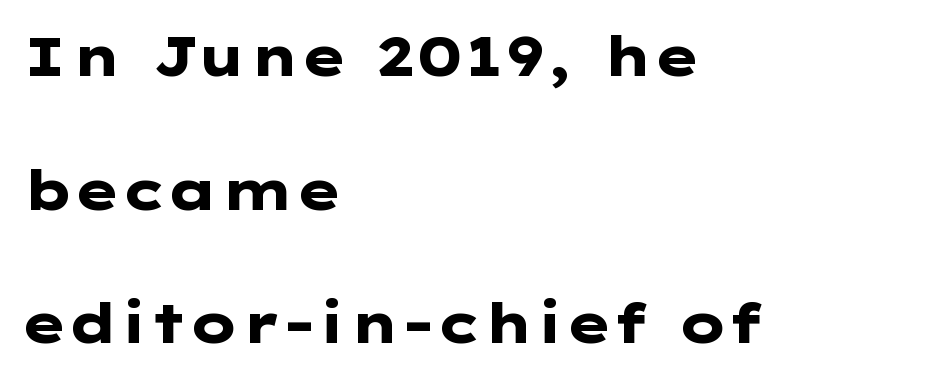
These lines were composed using upright roman letters. Is there much room between lines? Yes — plenty of vertical air separates them. The rag falls on the right side of this text block. Look at the bottom of the vertical strokes: they stop flat, with no serifs. The space beneath each line is pristine and unruled. Students, this is bold: see how much ink each stroke carries.
